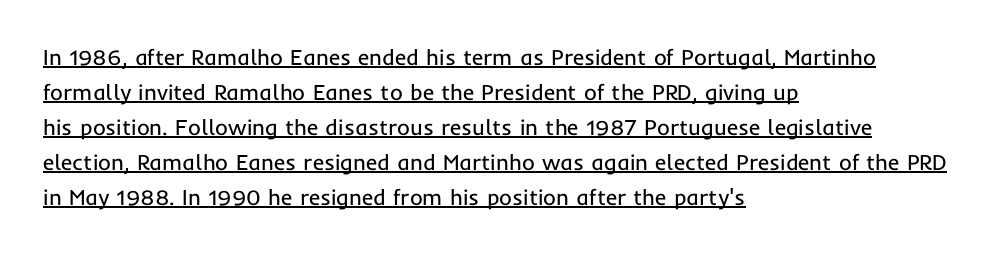
Q: Is the text bold? A: No.
Q: Is the text italic (slanted)? A: No, it is upright.
Q: Is the text underlined? A: Yes.
Q: How is the paragraph aligned? A: Left-aligned.
Q: Is the spacing between letters normal or unusually wide? A: Normal.
Q: Is the spacing between lines tight, normal or loose? A: Normal.
